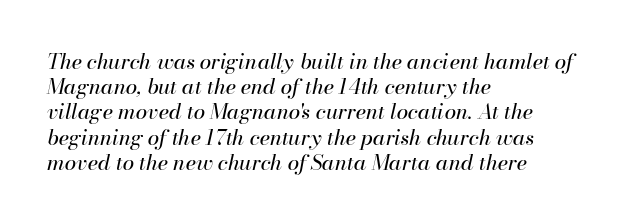
{"italic": "yes", "lean": "right", "slant_degrees": 13, "bold": "no", "underline": "no", "align": "left", "line_spacing_ratio": 1.2, "letter_spacing": "normal", "letter_spacing_em": 0.0, "glyph_px": 21}
